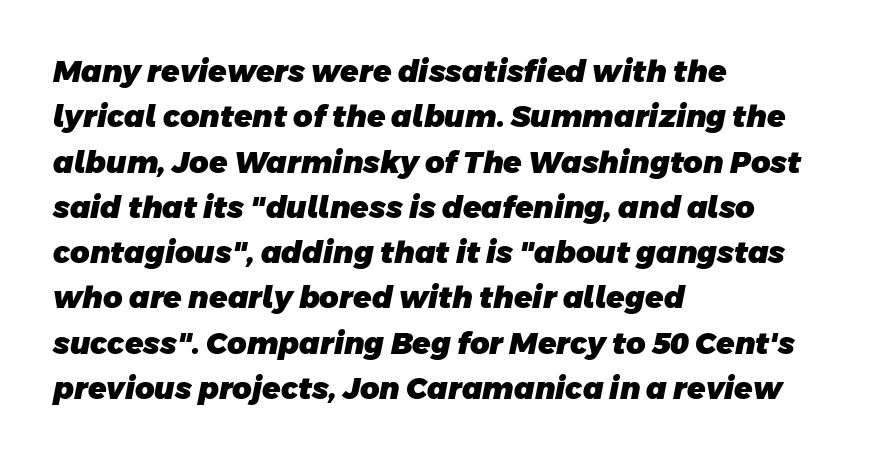
{"serif": "no", "bold": "yes", "weight": "heavy", "width": "normal", "stroke_contrast": "low", "x_height": "large", "monospaced": "no", "underline": "no", "align": "left", "line_spacing": "normal", "line_spacing_ratio": 1.51, "letter_spacing": "normal", "letter_spacing_em": 0.0, "glyph_px": 30}
